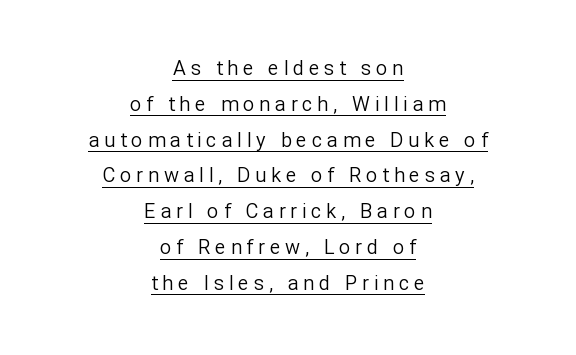
Q: Is the text bold? A: No.
Q: Is the text italic (slanted)? A: No, it is upright.
Q: Is the text underlined? A: Yes.
Q: How is the paragraph aligned? A: Centered.
Q: Is the spacing between letters normal or unusually wide? A: Unusually wide.
